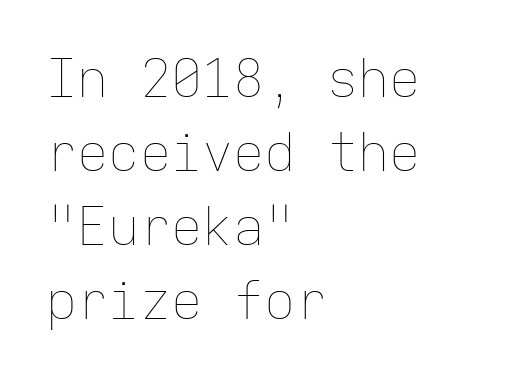
The image shows 52 px thin type, upright, monospaced; set left-aligned, normal line spacing (1.42x), normal letter spacing, not underlined; low stroke contrast and a medium x-height.
